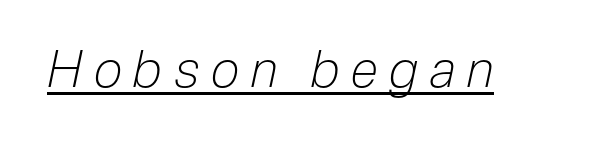
Caption: face not bold, strokes unweighted. Students, observe the line beneath the letters — that is underlining. This sample uses an oblique cut, with every glyph tilted off the vertical. These lines have a slow, spaced-out rhythm from letter to letter. Is this a fixed-width face? No — the glyphs have proportional, varying widths.
